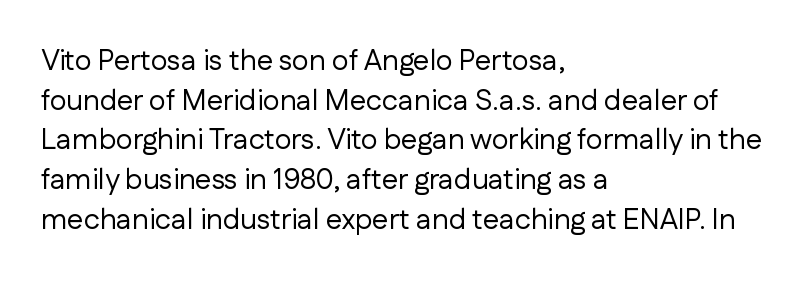
Q: Is the text bold? A: No.
Q: Is the text italic (slanted)? A: No, it is upright.
Q: Is the typeface a serif or a sans-serif typeface? A: Sans-serif.
Q: Is the text underlined? A: No.
Q: How is the paragraph aligned? A: Left-aligned.
Q: Is the spacing between letters normal or unusually wide? A: Normal.
Q: Is the spacing between lines tight, normal or loose? A: Normal.
Q: Width (condensed, normal, or wide)? A: Normal.
Q: Stroke contrast? A: Low.
Q: x-height? A: Medium.
Q: Monospaced? A: No.
